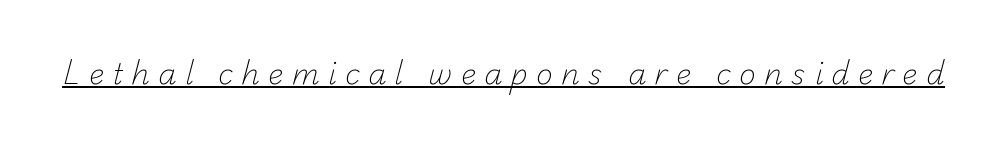
{"serif": "no", "bold": "no", "weight": "light", "width": "normal", "stroke_contrast": "low", "x_height": "small", "monospaced": "no", "underline": "yes", "letter_spacing": "wide", "letter_spacing_em": 0.28, "glyph_px": 29}
